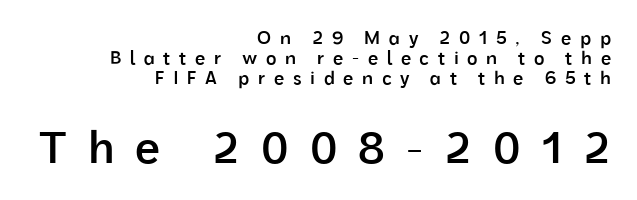
The baseline area is clear. A somewhat darkened texture: the type is semibold rather than bold. If you measured baseline to baseline, you'd find a short distance. If you drew a ruler down the right edge, every line would touch it.
